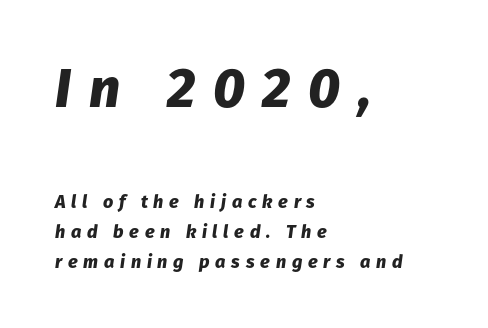
{"italic": "yes", "lean": "right", "slant_degrees": 8, "bold": "yes", "weight": "heavy", "width": "normal", "stroke_contrast": "low", "x_height": "medium", "monospaced": "no", "underline": "no", "align": "left", "line_spacing": "normal", "line_spacing_ratio": 1.67, "letter_spacing": "wide", "letter_spacing_em": 0.32, "larger_block": "first", "size_ratio": 3.06, "glyph_px": 55}
